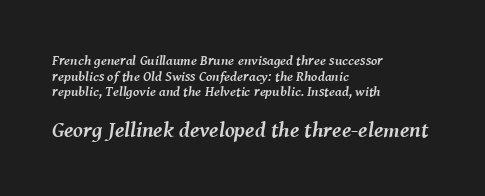
Q: Is the text bold? A: Yes.
Q: Is the text italic (slanted)? A: Yes, it leans right by about 8 degrees.
Q: Is the text underlined? A: No.
Q: How is the paragraph aligned? A: Left-aligned.
Q: Is the spacing between letters normal or unusually wide? A: Normal.
Q: Is the spacing between lines tight, normal or loose? A: Tight.
Q: Which block of text is set in a larger size, the first (top) or the second (bottom)? A: The second (bottom) one.
